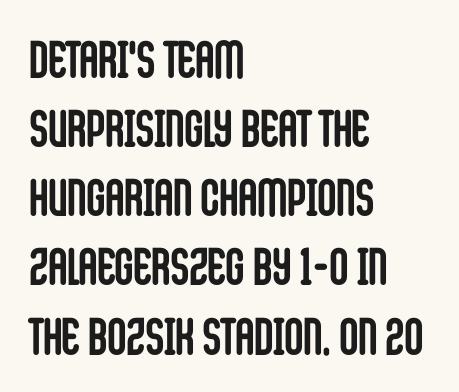
{"serif": "no", "italic": "no", "bold": "yes", "weight": "semibold", "width": "condensed", "stroke_contrast": "low", "x_height": "large", "monospaced": "no", "underline": "no", "align": "left", "line_spacing": "normal", "line_spacing_ratio": 1.33, "letter_spacing": "normal", "letter_spacing_em": 0.0, "glyph_px": 52}
